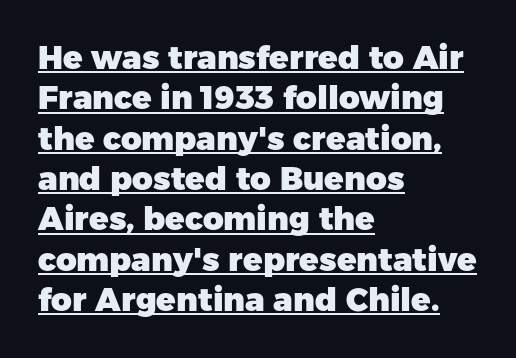
Is there an underline? Yes — a line sits under the letters. A typesetter would call this proportional, since set widths differ per character. How would I describe the line gaps? Plain and ordinary. How heavy is the stroke? Heavy — this is a bold. These lines were composed using upright roman letters.
